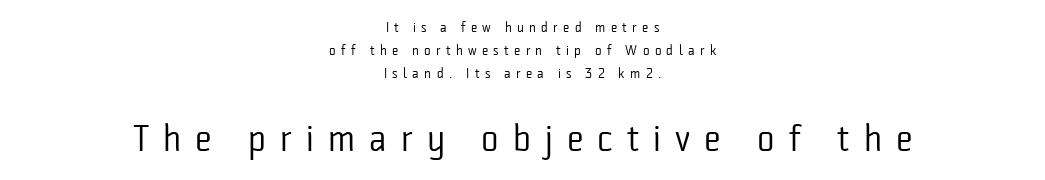
Proportional: the letters do not fall into vertical columns. This is not heavy type; no bold has been used. The text was rendered using a sans face with plain stroke endings. Regarding leading, the lines here are spaced in the standard way.
